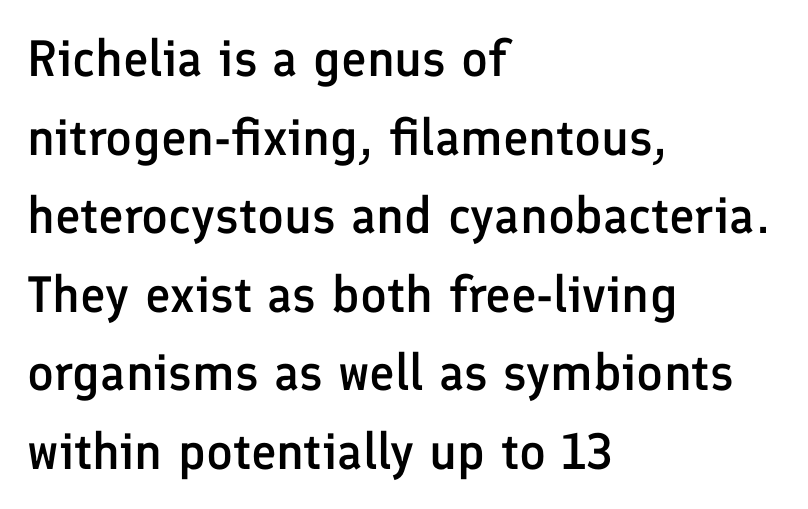
Does the lettering tilt? It doesn't — this is upright. The font is running at a semibold setting, under full bold. Nobody drew a line under any word here. Nope, no serifs anywhere on these letters.
